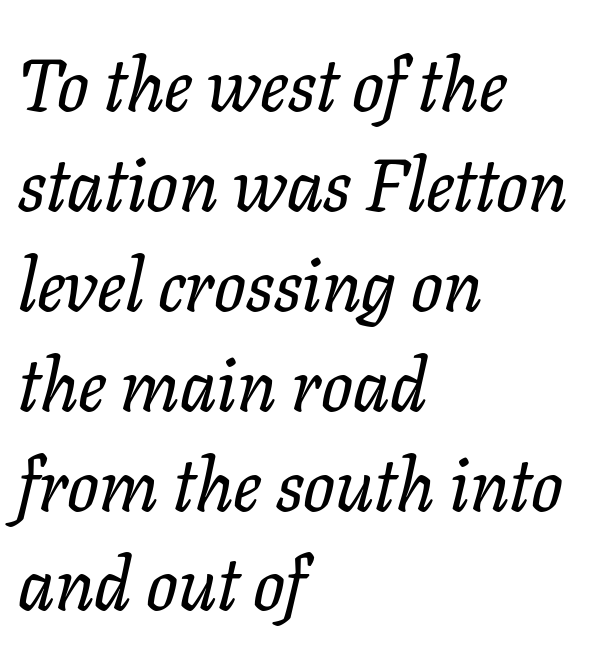
The image shows 74 px serif type, italic (leaning right); set left-aligned, normal line spacing (1.35x), normal letter spacing, not underlined; low stroke contrast and a medium x-height.
